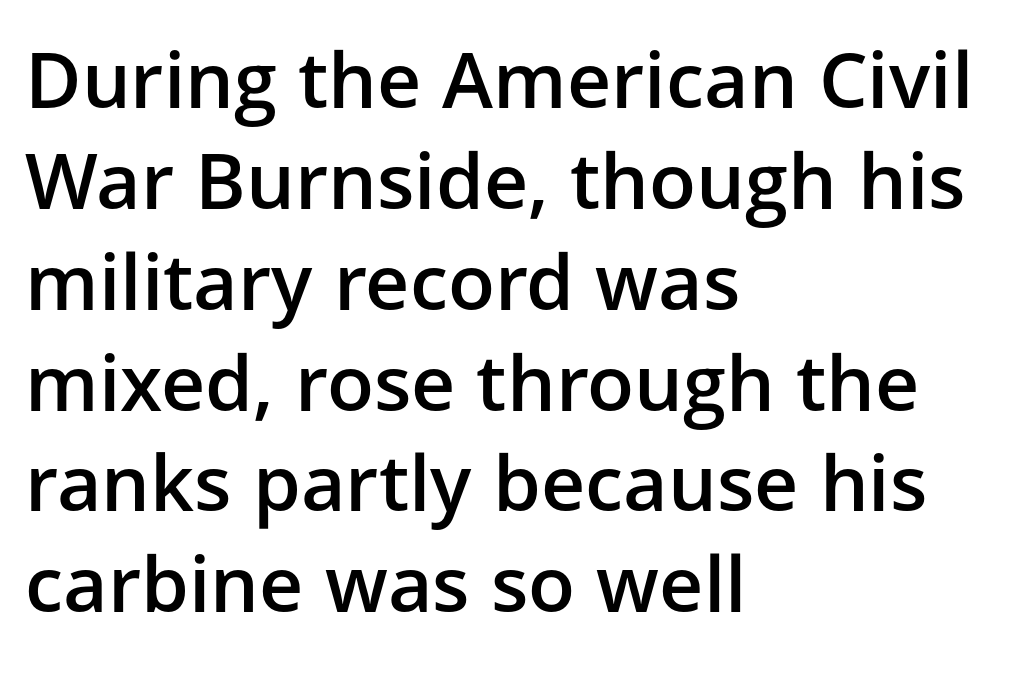
Posture: vertical. The passage shown is semibold, sitting just below true bold. If you measured baseline to baseline, you'd find a middling distance. Between one letter and the next there's only the usual sliver of space. Short and long lines alike share a common starting point at left. The face used here is proportionally spaced, like ordinary book or web type.
